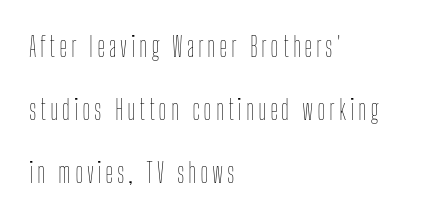
The image shows 28 px thin, condensed type, upright; set left-aligned, loose line spacing (2.25x), not underlined; low stroke contrast and a medium x-height.
